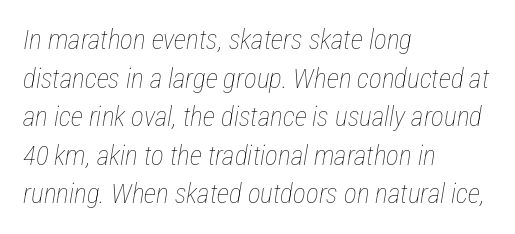
{"italic": "yes", "lean": "right", "slant_degrees": 12, "bold": "no", "underline": "no", "align": "left", "line_spacing": "normal", "line_spacing_ratio": 1.43, "letter_spacing": "normal", "letter_spacing_em": 0.0, "glyph_px": 27}
